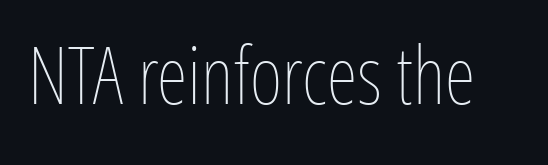
Q: Is the text bold? A: No.
Q: Is the text italic (slanted)? A: No, it is upright.
Q: Is the text underlined? A: No.
Q: Is the spacing between letters normal or unusually wide? A: Normal.
Q: Width (condensed, normal, or wide)? A: Condensed.
Q: Stroke contrast? A: Low.
Q: x-height? A: Medium.
Q: Monospaced? A: No.
